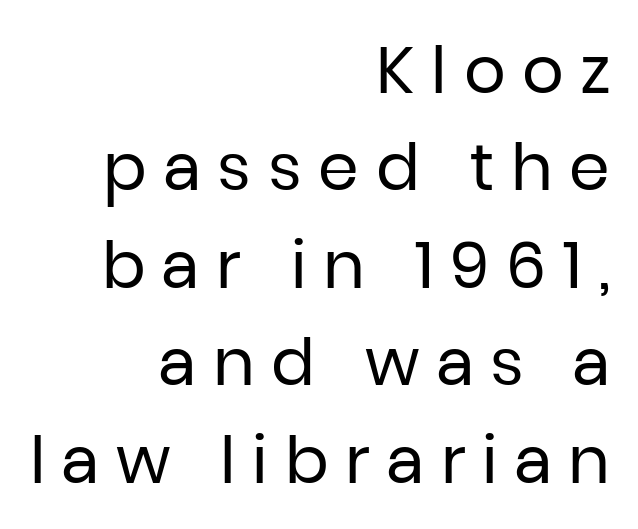
The image shows 65 px regular-weight sans-serif type, upright; set right-aligned, normal line spacing (1.5x), unusually wide letter spacing (+0.26 em), not underlined; low stroke contrast and a medium x-height.
